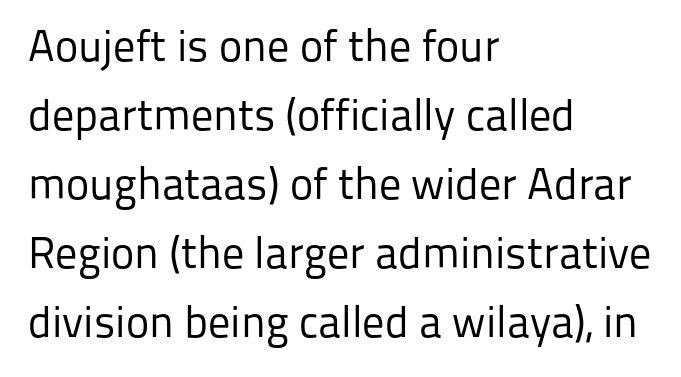
{"serif": "no", "italic": "no", "bold": "no", "weight": "regular", "width": "normal", "stroke_contrast": "low", "x_height": "medium", "monospaced": "no", "underline": "no", "align": "left", "line_spacing": "normal", "line_spacing_ratio": 1.57, "letter_spacing": "normal", "letter_spacing_em": 0.0, "glyph_px": 44}
